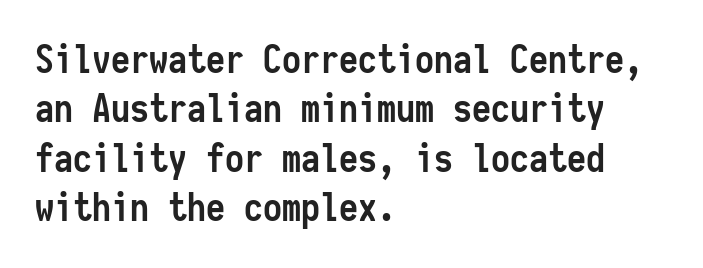
Notice how the stems are strictly vertical — no italics here. These lines stack with their left ends in a neat column. The space between consecutive lines is moderate. Short note: letters normally spaced. This is sans-serif lettering, the kind often seen on screens and signage. A bare baseline throughout the passage.
